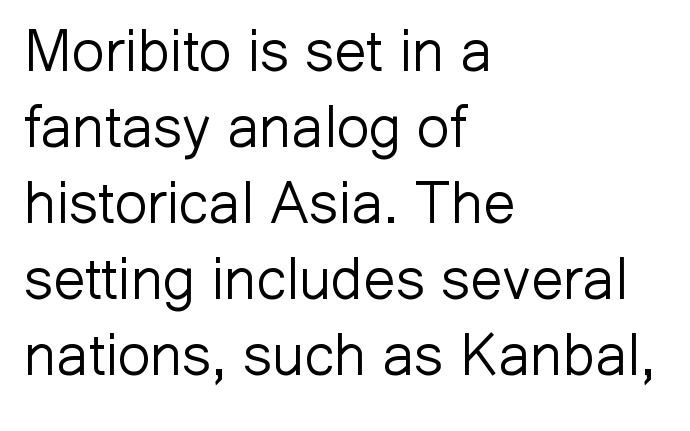
{"serif": "no", "italic": "no", "bold": "no", "weight": "light", "width": "normal", "stroke_contrast": "low", "x_height": "medium", "monospaced": "no", "underline": "no", "align": "left", "line_spacing": "normal", "line_spacing_ratio": 1.31, "letter_spacing": "normal", "letter_spacing_em": 0.0, "glyph_px": 58}
